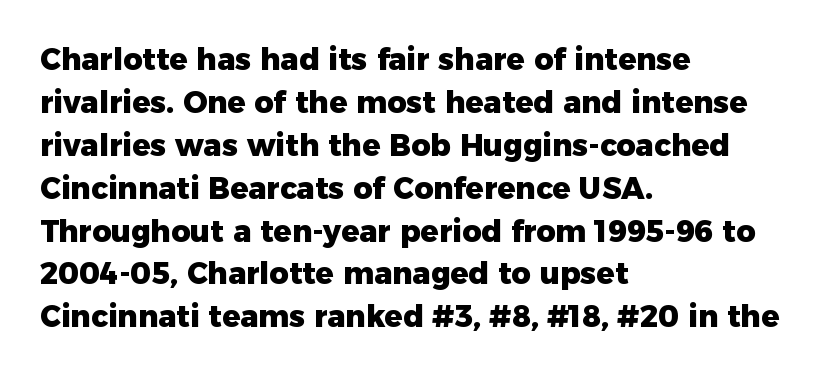
The image shows 30 px heavy sans-serif type, upright; set left-aligned, normal line spacing (1.43x), normal letter spacing, not underlined; low stroke contrast and a medium x-height.
